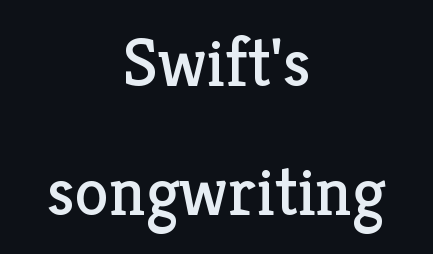
{"serif": "yes", "italic": "no", "bold": "no", "weight": "regular", "width": "normal", "stroke_contrast": "low", "x_height": "medium", "monospaced": "no", "underline": "no", "align": "center", "line_spacing_ratio": 1.87, "letter_spacing": "normal", "letter_spacing_em": 0.0, "glyph_px": 69}
